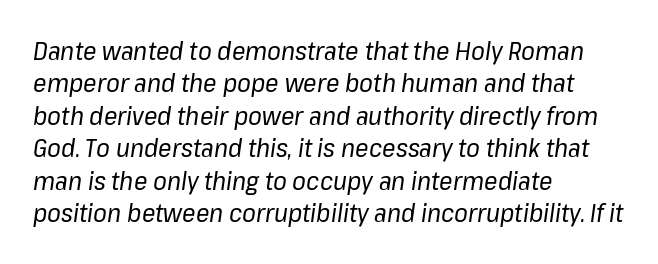
Q: Is the text bold? A: No.
Q: Is the text italic (slanted)? A: Yes, it leans right by about 8 degrees.
Q: Is the text underlined? A: No.
Q: How is the paragraph aligned? A: Left-aligned.
Q: Is the spacing between letters normal or unusually wide? A: Normal.
Q: Is the spacing between lines tight, normal or loose? A: Normal.
